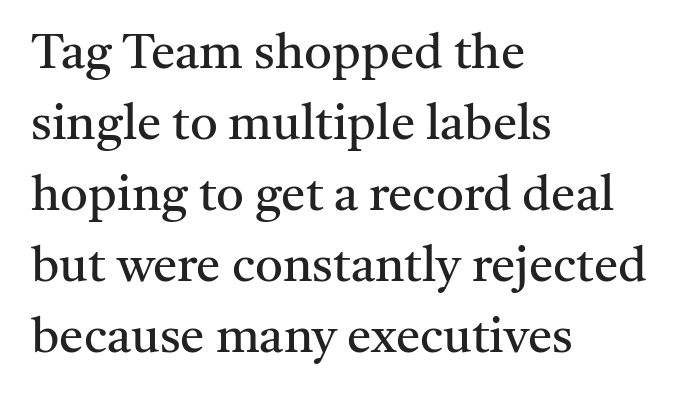
Q: Is the text bold? A: No.
Q: Is the text italic (slanted)? A: No, it is upright.
Q: Is the typeface a serif or a sans-serif typeface? A: Serif.
Q: Is the text underlined? A: No.
Q: How is the paragraph aligned? A: Left-aligned.
Q: Is the spacing between letters normal or unusually wide? A: Normal.
Q: Is the spacing between lines tight, normal or loose? A: Normal.
Q: Width (condensed, normal, or wide)? A: Normal.
Q: Stroke contrast? A: Medium.
Q: x-height? A: Medium.
Q: Monospaced? A: No.
